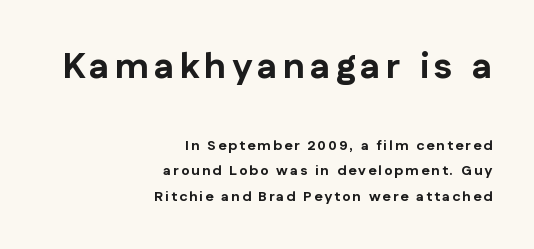
Q: Is the text bold? A: Yes.
Q: Is the text italic (slanted)? A: No, it is upright.
Q: Is the typeface a serif or a sans-serif typeface? A: Sans-serif.
Q: Is the text underlined? A: No.
Q: How is the paragraph aligned? A: Right-aligned.
Q: Which block of text is set in a larger size, the first (top) or the second (bottom)? A: The first (top) one.
Q: Width (condensed, normal, or wide)? A: Normal.
Q: Stroke contrast? A: Low.
Q: x-height? A: Medium.
Q: Monospaced? A: No.
